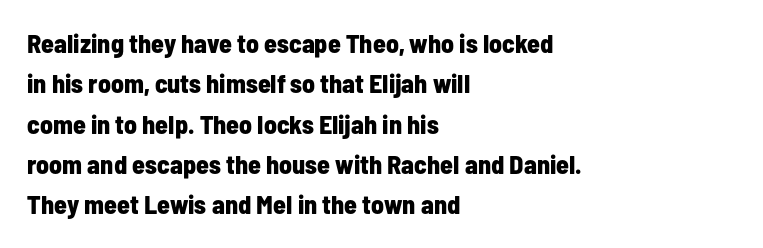
A classic flush-left, rag-right setting is used for this passage. Rows of type keep a routine distance in the vertical direction. Descenders are the only things crossing below the line. The strokes are fattened all the way to bold. Tracking value appears to be zero — textbook default spacing.
